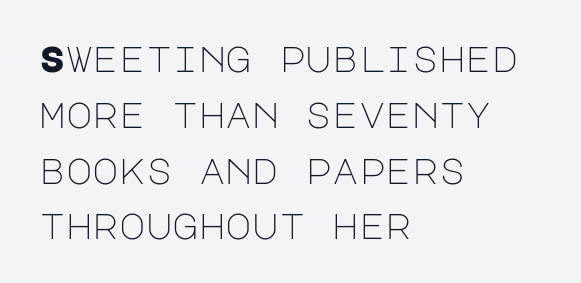
The image shows 36 px light sans-serif type, upright; set left-aligned, normal line spacing (1.55x), normal letter spacing, not underlined; low stroke contrast and a large x-height.
